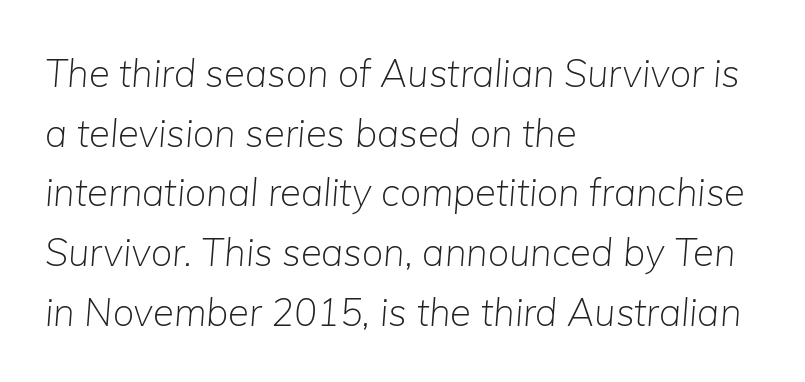
The compositor pushed each line to the left boundary. You could not count columns in this text — the font is proportionally spaced. Stroke thickness stays within the range of a standard reading face or lighter. The leading is moderate, giving the passage an even texture. Notice how the stems are inclined rather than vertical — that's the hallmark of italics. Between one letter and the next there's only the usual sliver of space.
